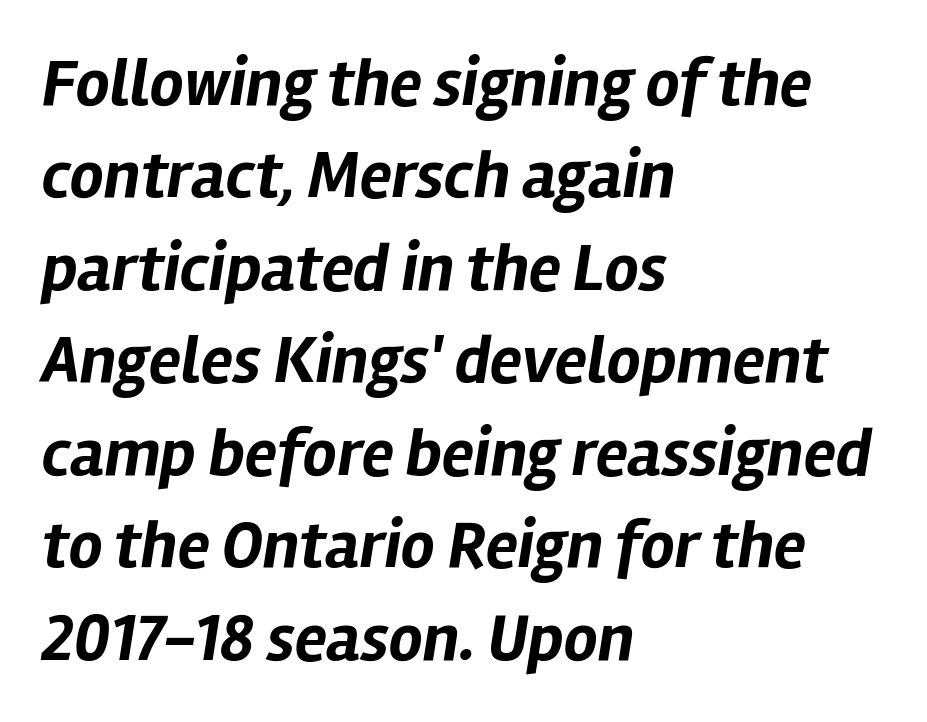
The image shows 67 px bold type, italic (leaning right); set left-aligned, normal line spacing (1.38x), normal letter spacing, not underlined; low stroke contrast and a medium x-height.
